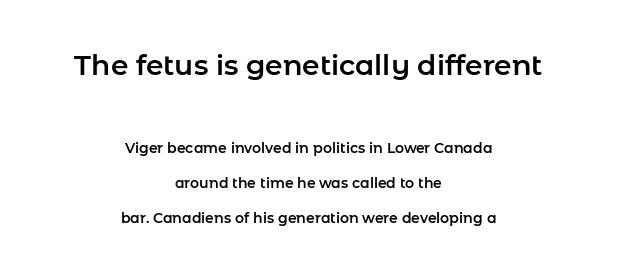
Q: Is the text italic (slanted)? A: No, it is upright.
Q: Is the typeface a serif or a sans-serif typeface? A: Sans-serif.
Q: Is the text underlined? A: No.
Q: How is the paragraph aligned? A: Centered.
Q: Is the spacing between letters normal or unusually wide? A: Normal.
Q: Is the spacing between lines tight, normal or loose? A: Loose.
Q: Which block of text is set in a larger size, the first (top) or the second (bottom)? A: The first (top) one.
Q: Width (condensed, normal, or wide)? A: Normal.
Q: Stroke contrast? A: Low.
Q: x-height? A: Medium.
Q: Monospaced? A: No.
